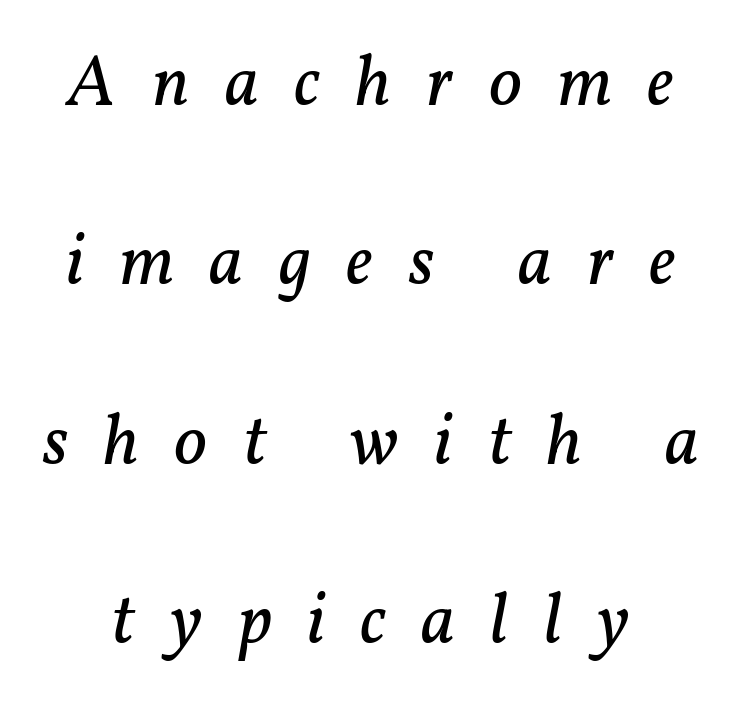
Q: Is the text bold? A: No.
Q: Is the text italic (slanted)? A: Yes, it leans right by about 11 degrees.
Q: Is the typeface a serif or a sans-serif typeface? A: Serif.
Q: Is the text underlined? A: No.
Q: Is the spacing between letters normal or unusually wide? A: Unusually wide.
Q: Is the spacing between lines tight, normal or loose? A: Loose.
Q: Width (condensed, normal, or wide)? A: Normal.
Q: Stroke contrast? A: Low.
Q: x-height? A: Medium.
Q: Monospaced? A: No.
